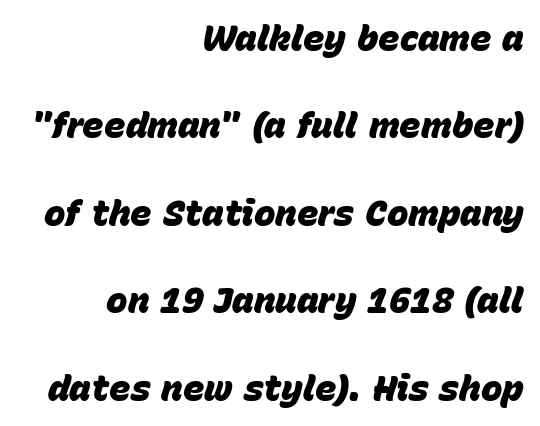
{"italic": "yes", "lean": "right", "slant_degrees": 15, "bold": "yes", "weight": "heavy", "width": "normal", "stroke_contrast": "low", "x_height": "large", "monospaced": "no", "underline": "no", "align": "right", "line_spacing": "loose", "line_spacing_ratio": 2.43, "letter_spacing": "normal", "letter_spacing_em": 0.0, "glyph_px": 36}
